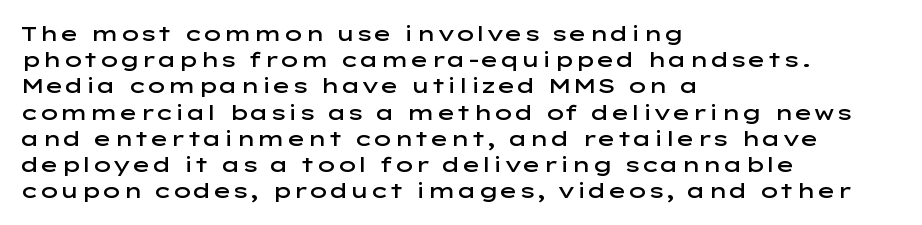
The image shows 21 px text type, upright; set left-aligned, normal line spacing (1.25x), normal letter spacing, not underlined.
